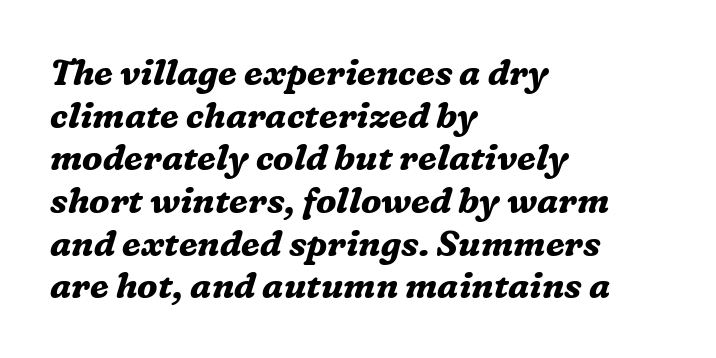
Q: Is the text bold? A: Yes.
Q: Is the text italic (slanted)? A: Yes, it leans right by about 16 degrees.
Q: Is the typeface a serif or a sans-serif typeface? A: Serif.
Q: Is the text underlined? A: No.
Q: How is the paragraph aligned? A: Left-aligned.
Q: Is the spacing between letters normal or unusually wide? A: Normal.
Q: Width (condensed, normal, or wide)? A: Normal.
Q: Stroke contrast? A: Medium.
Q: x-height? A: Medium.
Q: Monospaced? A: No.
